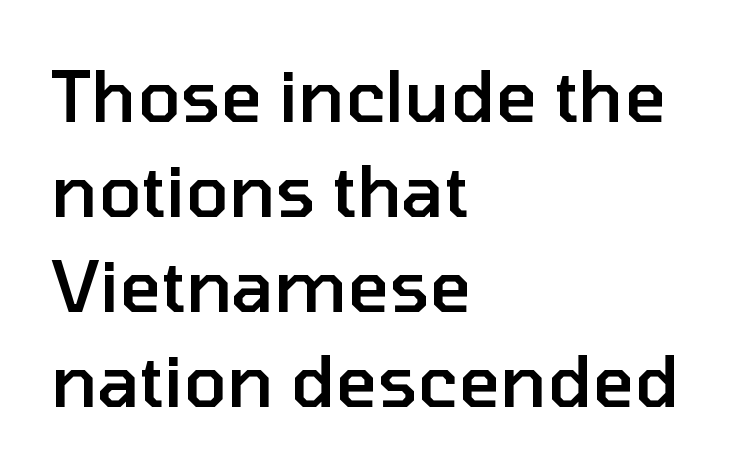
Q: Is the text bold? A: Semi-bold.
Q: Is the text italic (slanted)? A: No, it is upright.
Q: Is the typeface a serif or a sans-serif typeface? A: Sans-serif.
Q: Is the text underlined? A: No.
Q: How is the paragraph aligned? A: Left-aligned.
Q: Is the spacing between letters normal or unusually wide? A: Normal.
Q: Is the spacing between lines tight, normal or loose? A: Normal.
Q: Width (condensed, normal, or wide)? A: Normal.
Q: Stroke contrast? A: Low.
Q: x-height? A: Medium.
Q: Monospaced? A: No.
